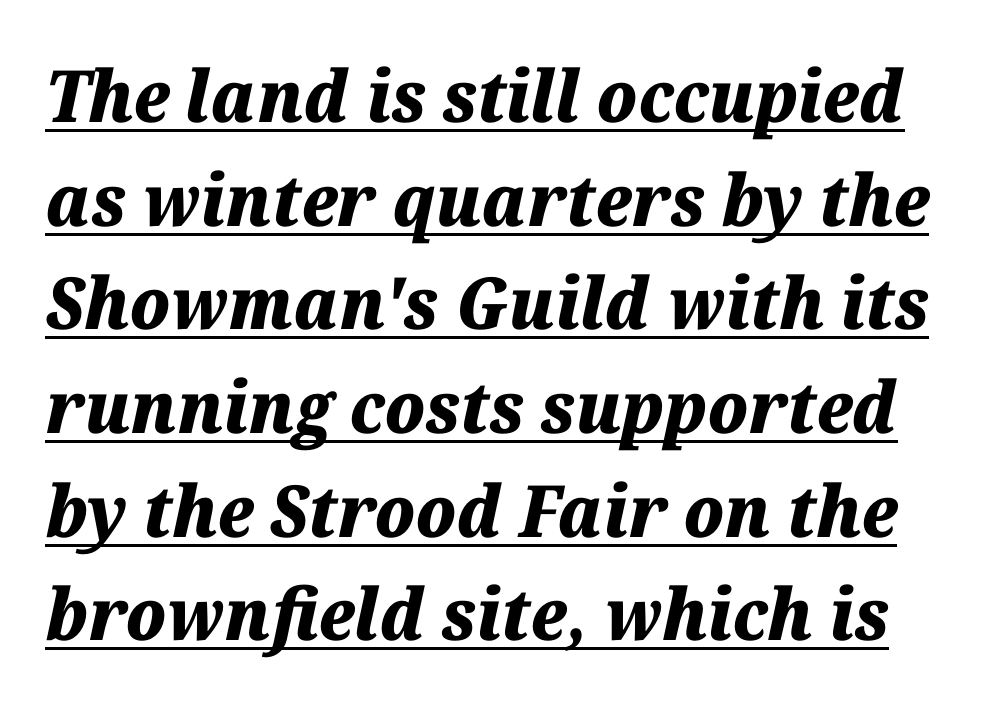
The vertical gap from one line to the next is medium. Do the characters align in a grid? No, the font is proportional. What decoration does the sample have? An underline. The text carries the slant typical of an italic or oblique font. Compared with an ordinary text face, these strokes are far heavier — a full bold.
